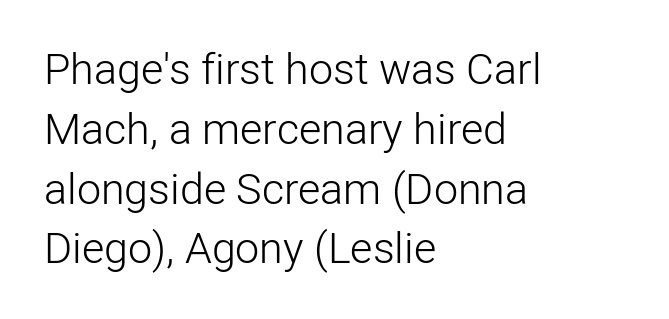
{"serif": "no", "italic": "no", "bold": "no", "weight": "light", "width": "normal", "stroke_contrast": "low", "x_height": "medium", "monospaced": "no", "underline": "no", "align": "left", "line_spacing": "normal", "line_spacing_ratio": 1.39, "letter_spacing": "normal", "letter_spacing_em": 0.0, "glyph_px": 43}
